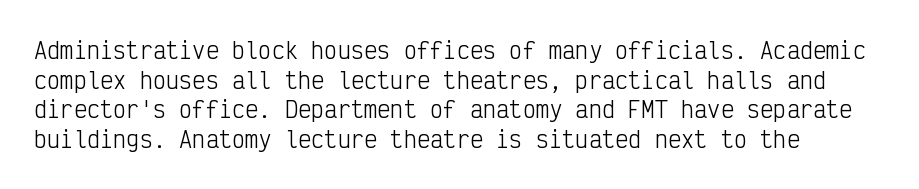
Unmarked baselines from the first word to the last. The designer left line spacing at the default. The rendering anchors every line to the left-hand side. The gaps between neighbouring characters are ordinary and unremarkable. The type sits square on the baseline with zero lean.
